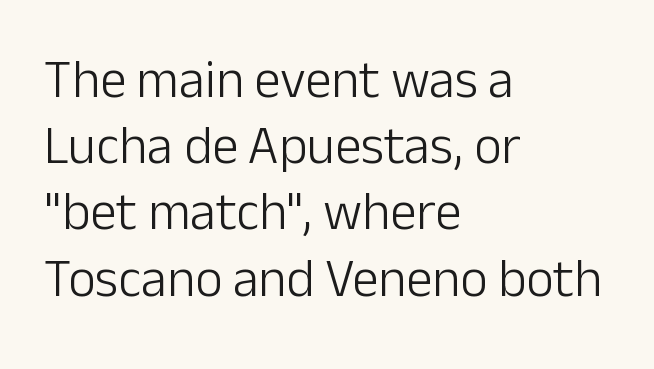
Q: Is the text bold? A: No.
Q: Is the text italic (slanted)? A: No, it is upright.
Q: Is the typeface a serif or a sans-serif typeface? A: Sans-serif.
Q: Is the text underlined? A: No.
Q: How is the paragraph aligned? A: Left-aligned.
Q: Is the spacing between letters normal or unusually wide? A: Normal.
Q: Is the spacing between lines tight, normal or loose? A: Normal.
Q: Width (condensed, normal, or wide)? A: Normal.
Q: Stroke contrast? A: Low.
Q: x-height? A: Medium.
Q: Monospaced? A: No.
